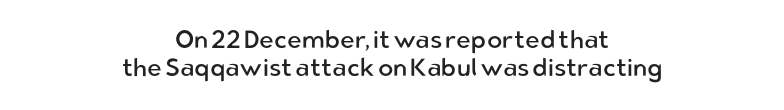
Line starts and ends both wander, symmetrically. Underlining? Definitely not there. The lettering holds an erect, upright posture throughout. In terms of letterspacing, this is plain default setting. Honestly, the rows look squashed on top of each other.
